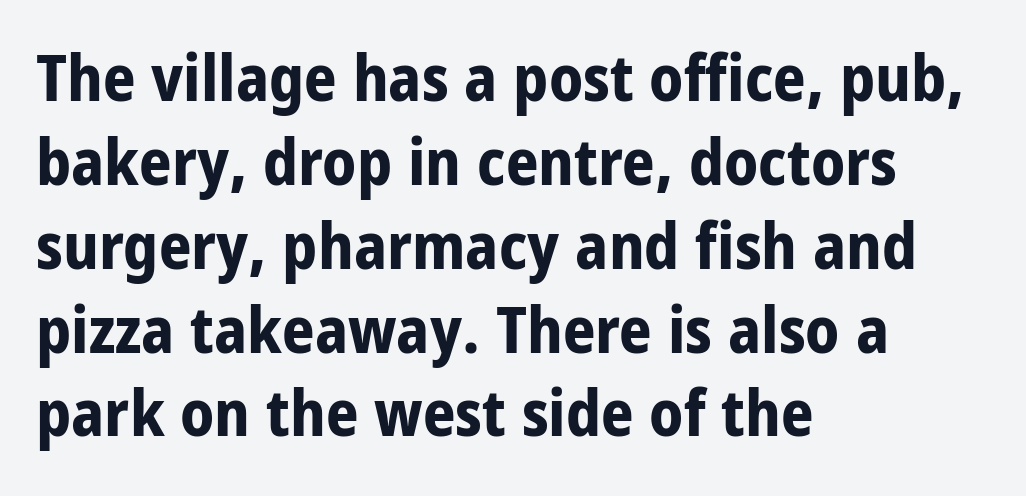
The image shows 64 px bold, condensed sans-serif type, upright; set left-aligned, normal line spacing (1.31x), normal letter spacing, not underlined; low stroke contrast and a large x-height.
